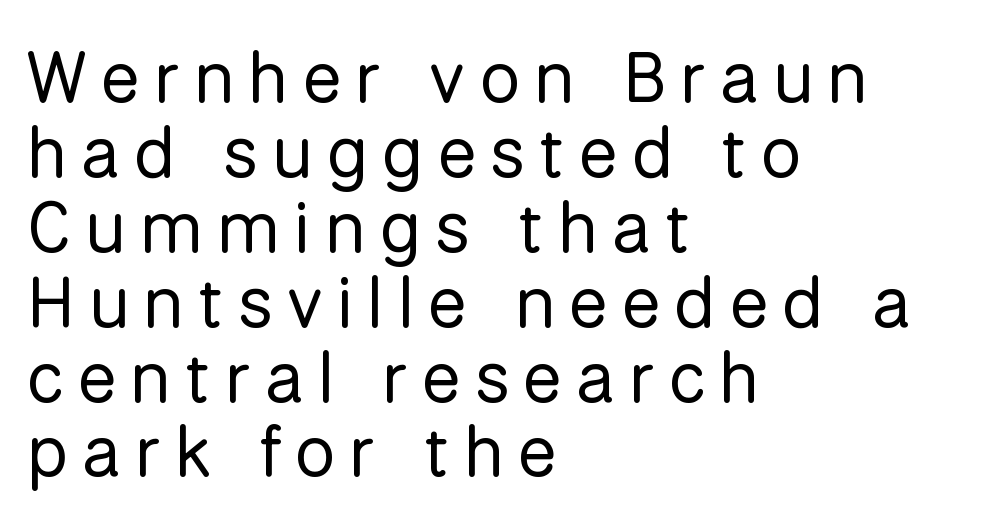
The image shows 72 px regular-weight sans-serif type, upright; set left-aligned, tight line spacing (1.04x), unusually wide letter spacing (+0.2 em), not underlined; low stroke contrast and a medium x-height.
